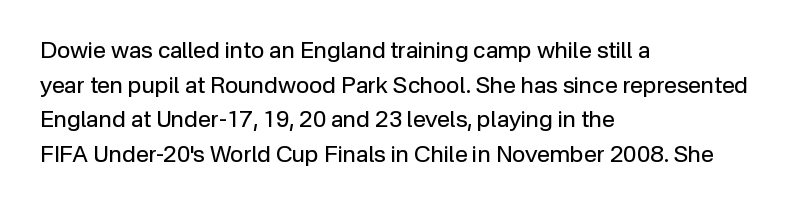
Q: Is the text bold? A: No.
Q: Is the text italic (slanted)? A: No, it is upright.
Q: Is the text underlined? A: No.
Q: How is the paragraph aligned? A: Left-aligned.
Q: Is the spacing between letters normal or unusually wide? A: Normal.
Q: Is the spacing between lines tight, normal or loose? A: Normal.
